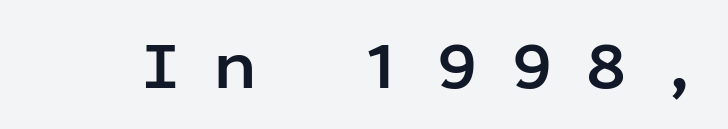
The image shows 70 px semibold sans-serif type, upright, monospaced; set unusually wide letter spacing (+0.46 em), not underlined; low stroke contrast and a medium x-height.
